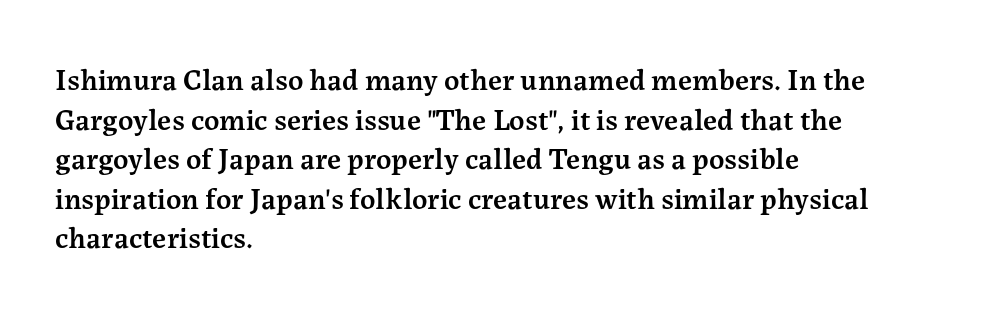
The image shows 30 px semibold serif type, upright; set left-aligned, normal line spacing (1.32x), normal letter spacing, not underlined; medium stroke contrast and a medium x-height.
